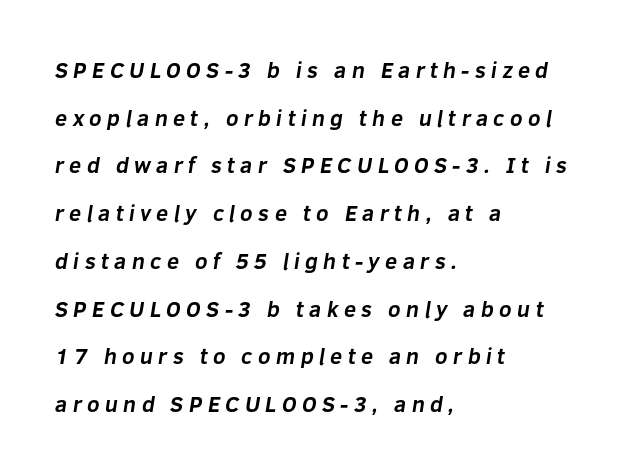
The image shows 22 px bold type; set left-aligned, loose line spacing (2.17x), unusually wide letter spacing (+0.24 em), not underlined.
